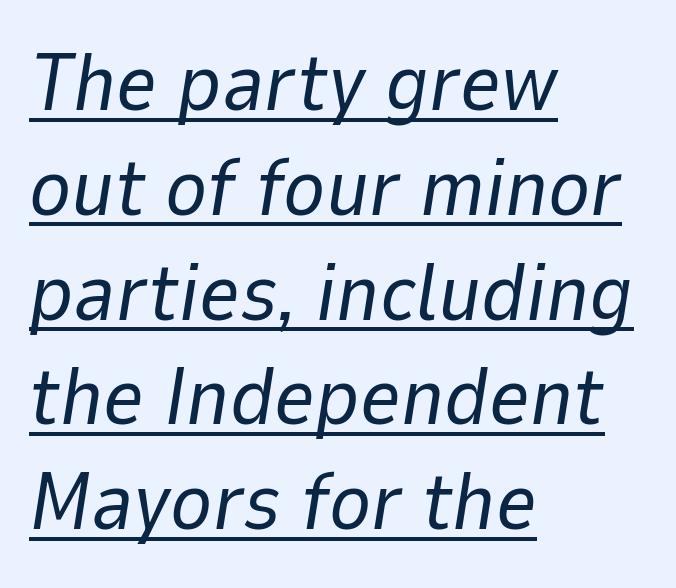
Here the glyphs are tracked normally, forming tight word shapes. Counters stay open thanks to moderate or lighter strokes. The rendered words wear a rule along their underside. A classic flush-left, rag-right setting is used for this passage. A normal amount of white space separates one row of letters from the next. Each letter keeps its own natural width here, so spacing adapts to shape.
